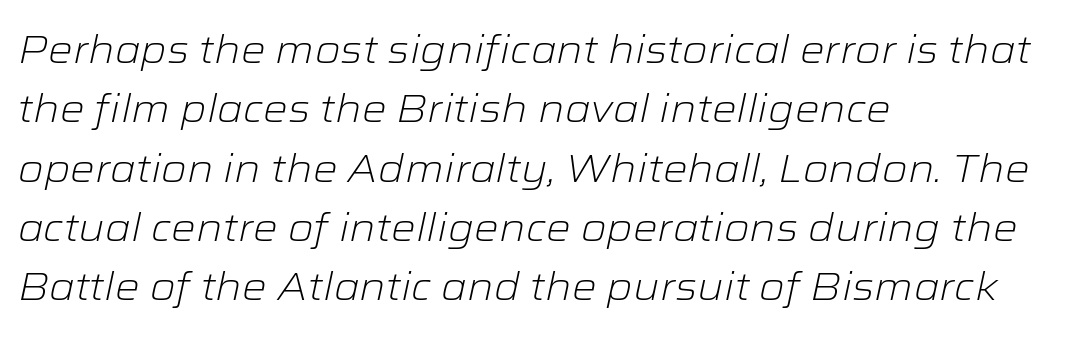
The image shows 39 px light, wide type, italic (leaning right); set left-aligned, normal line spacing (1.52x), normal letter spacing, not underlined; low stroke contrast and a medium x-height.
